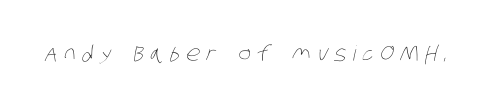
The image shows 21 px text type; set unusually wide letter spacing (+0.31 em), not underlined.
